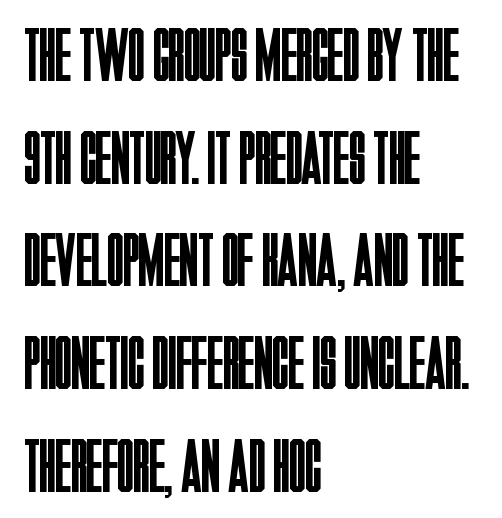
Q: Is the text bold? A: No.
Q: Is the text italic (slanted)? A: No, it is upright.
Q: Is the typeface a serif or a sans-serif typeface? A: Sans-serif.
Q: Is the text underlined? A: No.
Q: How is the paragraph aligned? A: Left-aligned.
Q: Is the spacing between letters normal or unusually wide? A: Normal.
Q: Is the spacing between lines tight, normal or loose? A: Normal.
Q: Width (condensed, normal, or wide)? A: Condensed.
Q: Stroke contrast? A: Low.
Q: x-height? A: Large.
Q: Monospaced? A: No.
